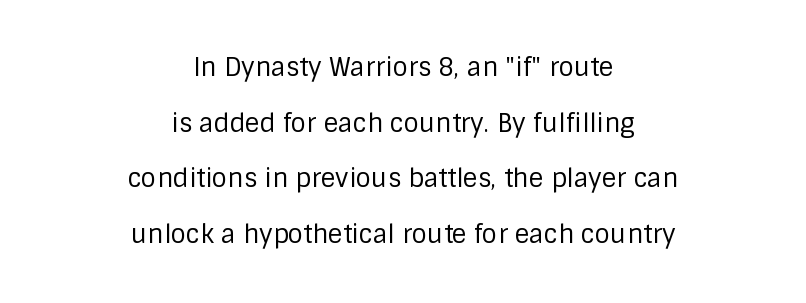
The image shows 25 px text type, upright; set centered, loose line spacing (2.23x), normal letter spacing, not underlined.
